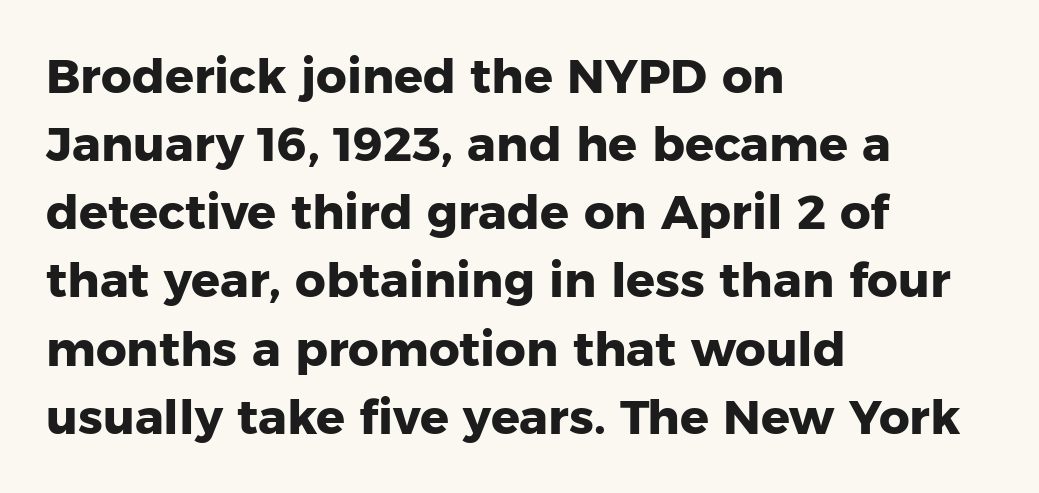
The image shows 48 px heavy sans-serif type, upright; set left-aligned, normal line spacing (1.42x), normal letter spacing, not underlined; low stroke contrast and a medium x-height.
